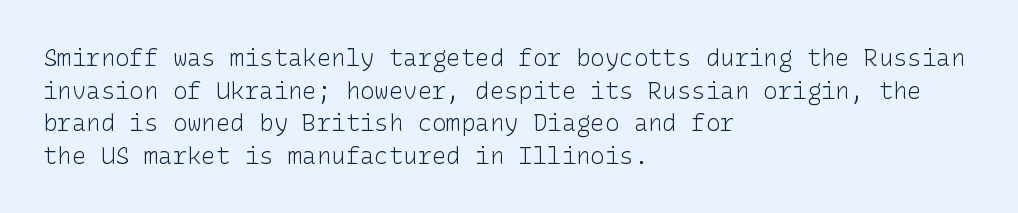
Q: Is the text bold? A: No.
Q: Is the text italic (slanted)? A: No, it is upright.
Q: Is the text underlined? A: No.
Q: How is the paragraph aligned? A: Left-aligned.
Q: Is the spacing between letters normal or unusually wide? A: Normal.
Q: Is the spacing between lines tight, normal or loose? A: Normal.
